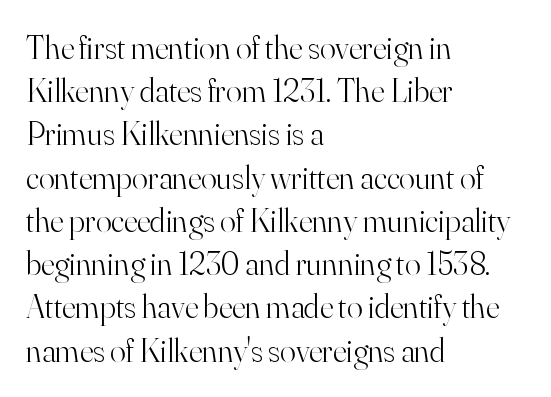
Spacing verdict: proportional, widths tailored to each character. Rows of type keep a routine distance in the vertical direction. The setting favours the left margin, as ordinary paragraphs usually do. The passage shown is not underscored anywhere. The weight tops out at a normal text grade.
